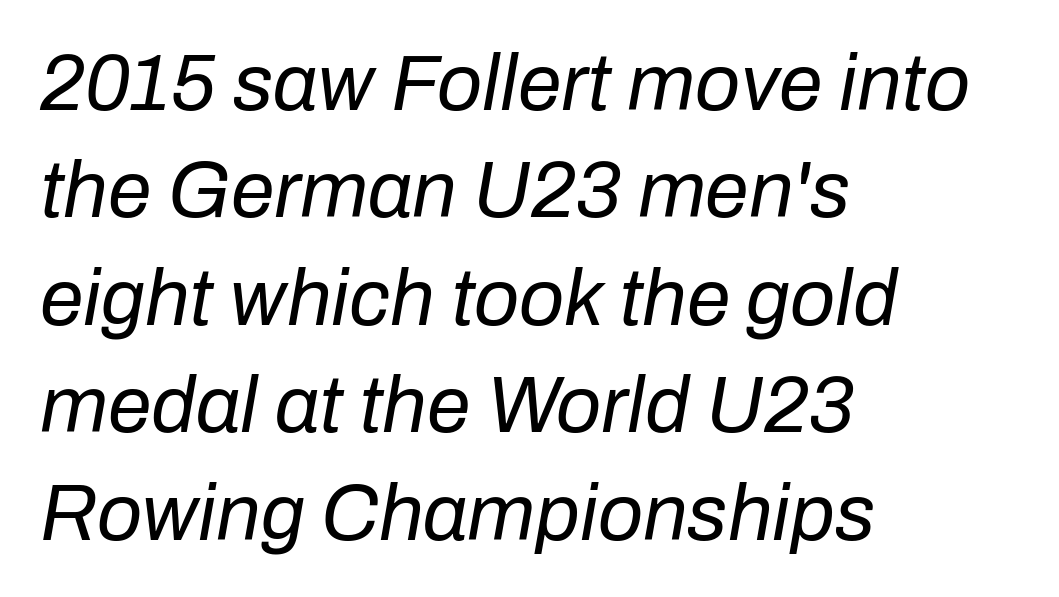
{"italic": "yes", "lean": "right", "slant_degrees": 10, "bold": "no", "weight": "regular", "width": "normal", "stroke_contrast": "low", "x_height": "medium", "monospaced": "no", "underline": "no", "align": "left", "line_spacing": "normal", "line_spacing_ratio": 1.36, "letter_spacing": "normal", "letter_spacing_em": 0.0, "glyph_px": 79}
